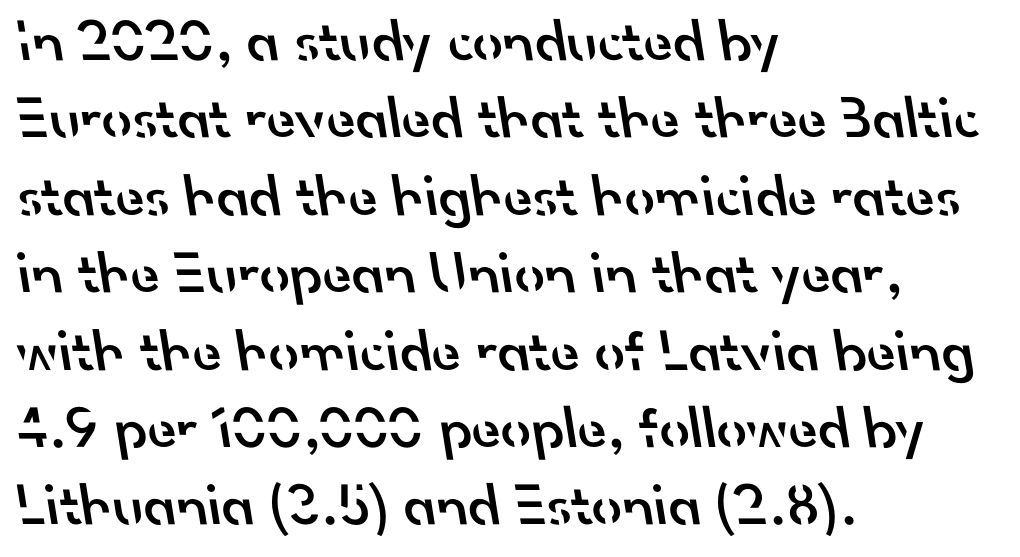
{"serif": "no", "bold": "semi", "weight": "semibold", "width": "normal", "stroke_contrast": "low", "x_height": "small", "monospaced": "no", "underline": "no", "align": "left", "line_spacing": "normal", "line_spacing_ratio": 1.29, "letter_spacing": "normal", "letter_spacing_em": 0.0, "glyph_px": 60}
